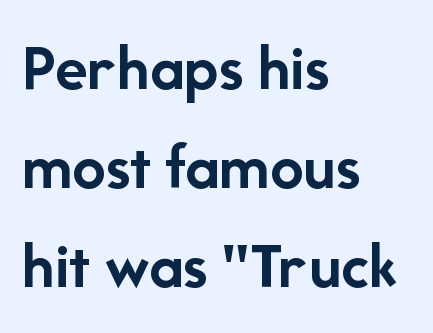
Q: Is the text bold? A: Yes.
Q: Is the text italic (slanted)? A: No, it is upright.
Q: Is the typeface a serif or a sans-serif typeface? A: Sans-serif.
Q: Is the text underlined? A: No.
Q: How is the paragraph aligned? A: Left-aligned.
Q: Is the spacing between letters normal or unusually wide? A: Normal.
Q: Is the spacing between lines tight, normal or loose? A: Normal.
Q: Width (condensed, normal, or wide)? A: Normal.
Q: Stroke contrast? A: Low.
Q: x-height? A: Medium.
Q: Monospaced? A: No.
